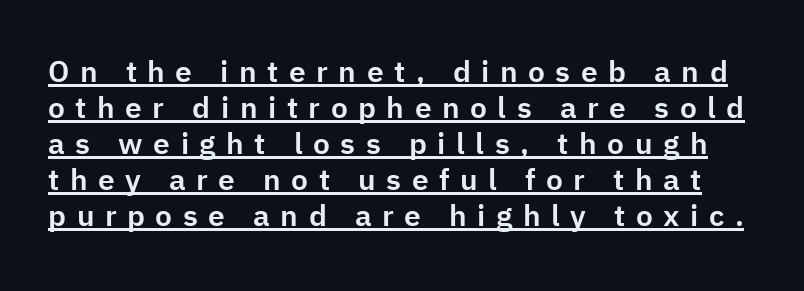
{"serif": "no", "italic": "no", "width": "normal", "stroke_contrast": "low", "x_height": "medium", "monospaced": "no", "underline": "yes", "line_spacing_ratio": 1.2, "letter_spacing": "wide", "letter_spacing_em": 0.35, "glyph_px": 30}
